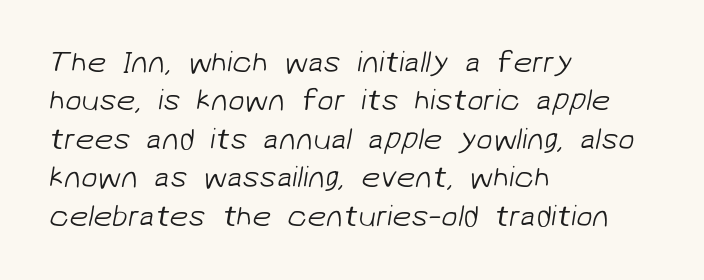
The image shows 30 px light sans-serif type; set left-aligned, normal line spacing (1.28x), normal letter spacing, not underlined; low stroke contrast and a medium x-height.
